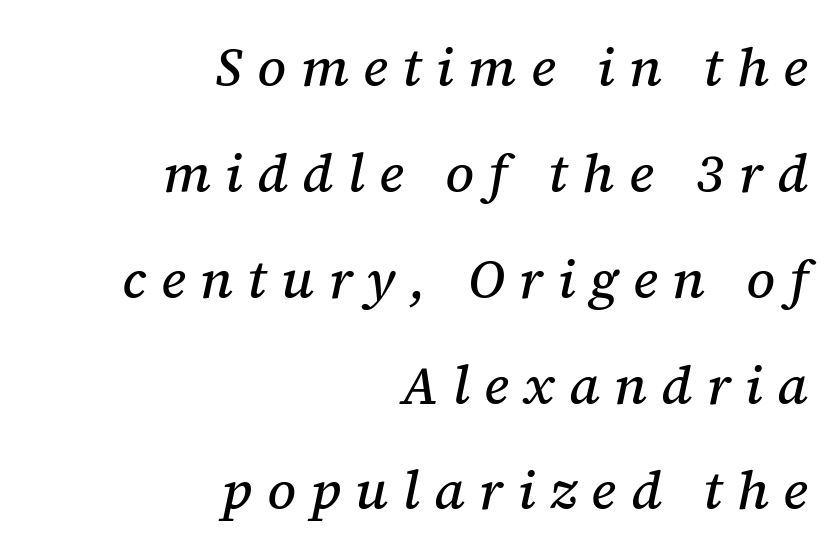
{"serif": "yes", "italic": "yes", "lean": "right", "slant_degrees": 12, "width": "normal", "stroke_contrast": "medium", "x_height": "medium", "monospaced": "no", "underline": "no", "align": "right", "line_spacing": "loose", "line_spacing_ratio": 1.96, "letter_spacing": "wide", "letter_spacing_em": 0.27, "glyph_px": 54}
